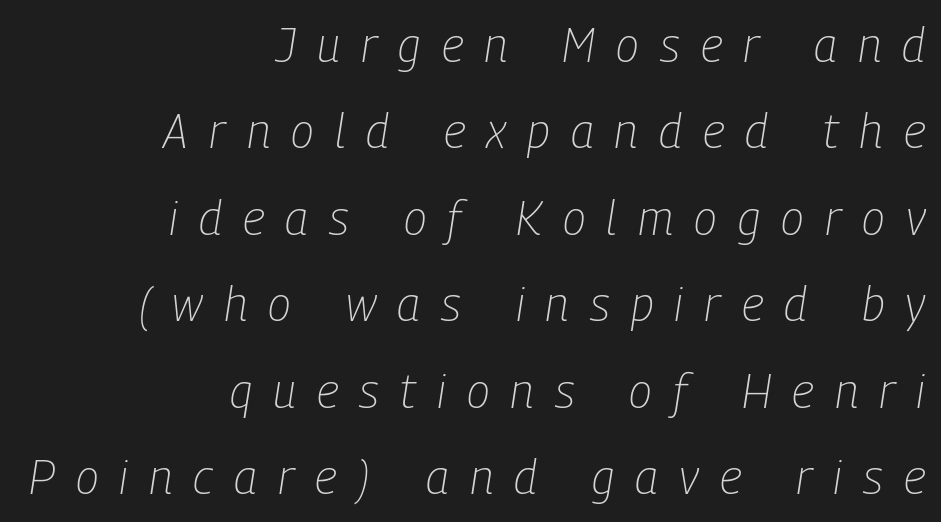
Q: Is the text bold? A: No.
Q: Is the text italic (slanted)? A: Yes, it leans right by about 9 degrees.
Q: Is the text underlined? A: No.
Q: How is the paragraph aligned? A: Right-aligned.
Q: Is the spacing between letters normal or unusually wide? A: Unusually wide.
Q: Width (condensed, normal, or wide)? A: Condensed.
Q: Stroke contrast? A: Low.
Q: x-height? A: Medium.
Q: Monospaced? A: No.
